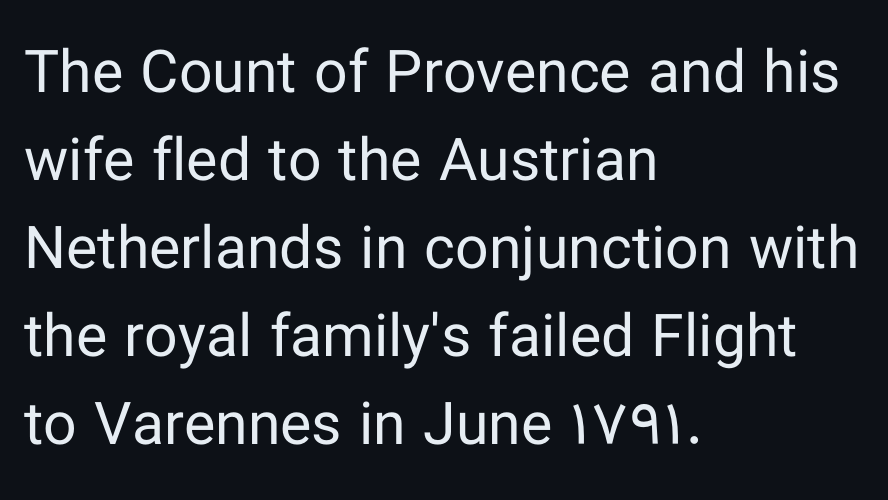
Q: Is the text bold? A: No.
Q: Is the text italic (slanted)? A: No, it is upright.
Q: Is the typeface a serif or a sans-serif typeface? A: Sans-serif.
Q: Is the text underlined? A: No.
Q: How is the paragraph aligned? A: Left-aligned.
Q: Is the spacing between letters normal or unusually wide? A: Normal.
Q: Is the spacing between lines tight, normal or loose? A: Normal.
Q: Width (condensed, normal, or wide)? A: Normal.
Q: Stroke contrast? A: Low.
Q: x-height? A: Medium.
Q: Monospaced? A: No.
